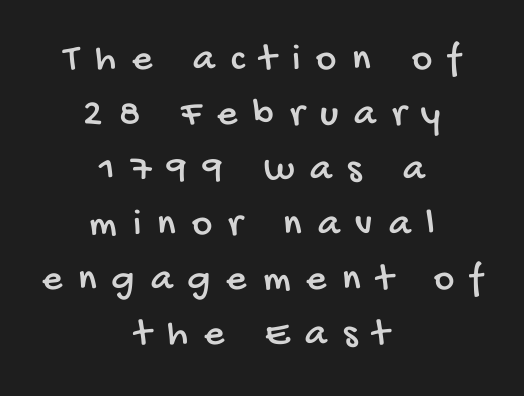
Reading down the column, the eye jumps a familiar distance to each next line. What kind of face is this? One without serifs — a sans. Do the characters align in a grid? No, the font is proportional. Anything drawn beneath the words? Only blank space. The gaps between neighbouring characters are conspicuously large.
